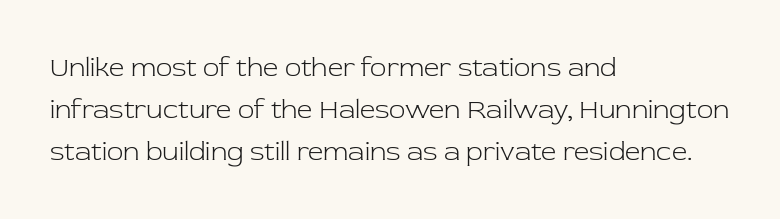
Q: Is the text bold? A: No.
Q: Is the text italic (slanted)? A: No, it is upright.
Q: Is the text underlined? A: No.
Q: How is the paragraph aligned? A: Left-aligned.
Q: Is the spacing between letters normal or unusually wide? A: Normal.
Q: Is the spacing between lines tight, normal or loose? A: Normal.
